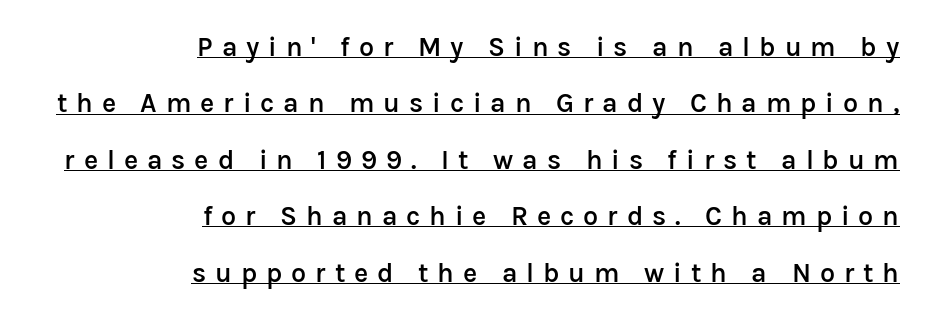
The image shows 27 px text type, upright; set right-aligned, loose line spacing (2.09x), unusually wide letter spacing (+0.33 em), underlined.
